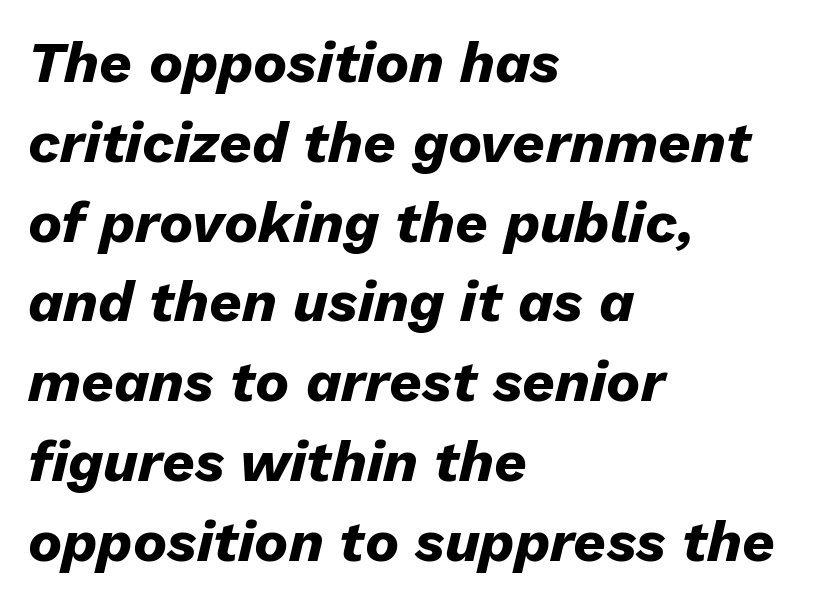
Q: Is the text bold? A: Yes.
Q: Is the text italic (slanted)? A: Yes, it leans right by about 13 degrees.
Q: Is the text underlined? A: No.
Q: How is the paragraph aligned? A: Left-aligned.
Q: Is the spacing between letters normal or unusually wide? A: Normal.
Q: Is the spacing between lines tight, normal or loose? A: Normal.
Q: Width (condensed, normal, or wide)? A: Normal.
Q: Stroke contrast? A: Low.
Q: x-height? A: Medium.
Q: Monospaced? A: No.
